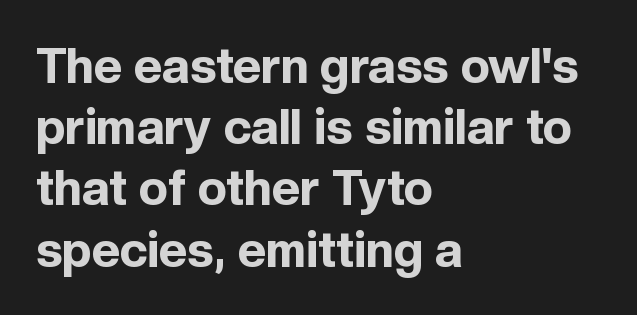
{"serif": "no", "italic": "no", "bold": "yes", "weight": "bold", "width": "normal", "x_height": "medium", "monospaced": "no", "underline": "no", "align": "left", "line_spacing": "normal", "line_spacing_ratio": 1.25, "letter_spacing": "normal", "letter_spacing_em": 0.0, "glyph_px": 49}
